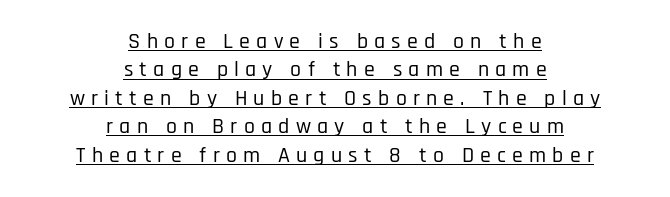
{"italic": "no", "underline": "yes", "align": "center", "line_spacing": "normal", "line_spacing_ratio": 1.29, "letter_spacing": "wide", "letter_spacing_em": 0.28, "glyph_px": 22}
